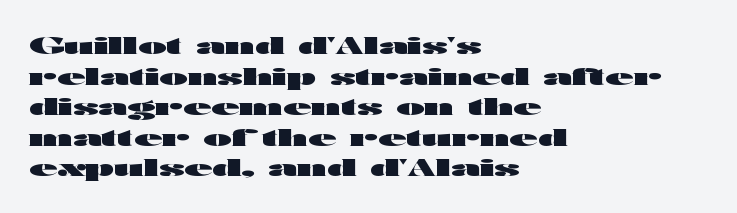
Q: Is the text bold? A: Yes.
Q: Is the text italic (slanted)? A: No, it is upright.
Q: Is the text underlined? A: No.
Q: How is the paragraph aligned? A: Left-aligned.
Q: Is the spacing between letters normal or unusually wide? A: Normal.
Q: Is the spacing between lines tight, normal or loose? A: Normal.
